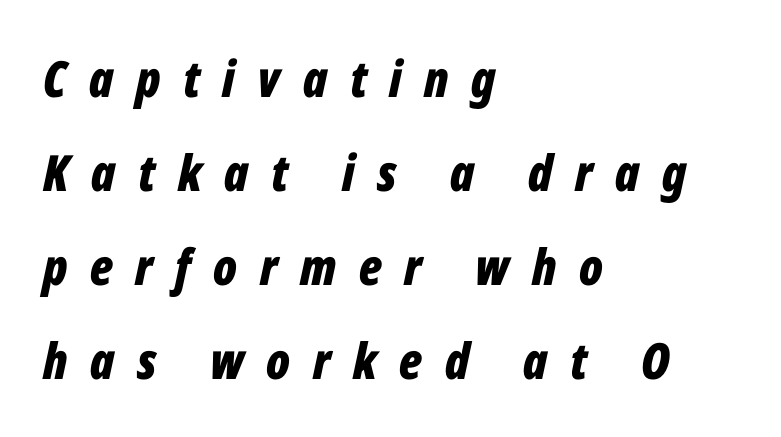
Teacher's note: observe the even left margin — that is flush-left alignment. Each letter keeps its own natural width here, so spacing adapts to shape. Chunky letters — that's bold for sure. The axis of the letterforms is tilted away from vertical.
